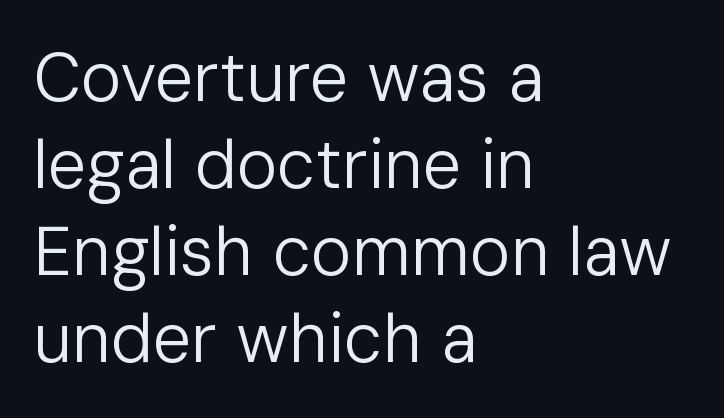
{"serif": "no", "italic": "no", "bold": "no", "weight": "regular", "width": "normal", "stroke_contrast": "low", "x_height": "medium", "monospaced": "no", "underline": "no", "align": "left", "line_spacing": "normal", "line_spacing_ratio": 1.28, "letter_spacing": "normal", "letter_spacing_em": 0.0, "glyph_px": 68}
